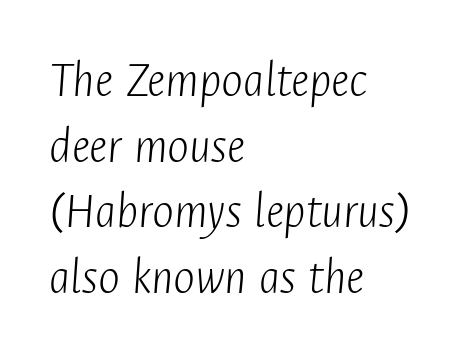
{"italic": "yes", "lean": "right", "slant_degrees": 4, "bold": "no", "weight": "light", "width": "condensed", "stroke_contrast": "low", "x_height": "medium", "monospaced": "no", "underline": "no", "align": "left", "line_spacing": "normal", "line_spacing_ratio": 1.26, "letter_spacing": "normal", "letter_spacing_em": 0.0, "glyph_px": 52}
